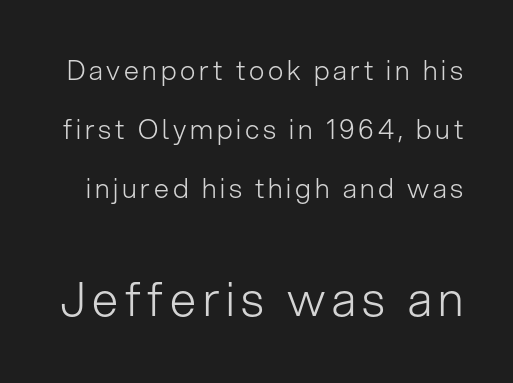
This is roman type, the default non-slanted kind. Varying glyph widths throughout — classic text-font behaviour. The baseline area is clear. Size hierarchy here favors the trailing block over the leading one. This is not heavy type; no bold has been used. Students, observe: this is what heavily led, spacious text looks like.
